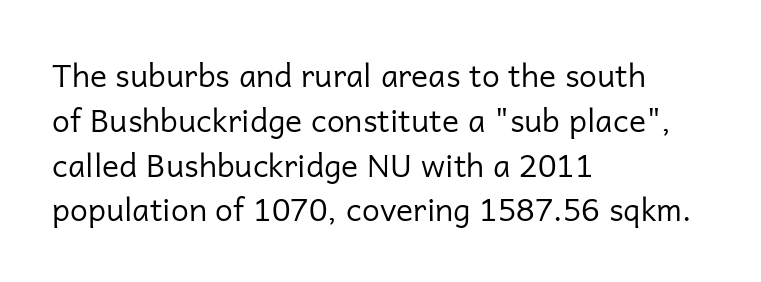
Do the characters align in a grid? No, the font is proportional. Leading matches the norm, producing a regular column. The ragged edge is on the right, which tells us the setting is flush left. Ink coverage per letter is moderate at most. Honestly, the letter spacing is just normal — you wouldn't notice it. Nope, no serifs anywhere on these letters.
